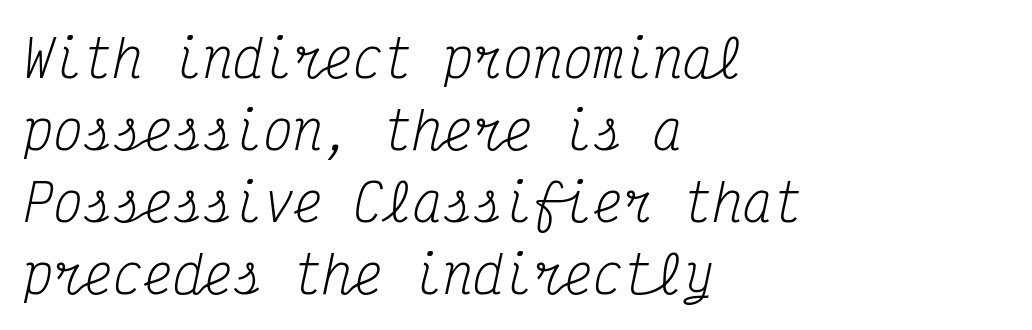
Q: Is the text bold? A: No.
Q: Is the text italic (slanted)? A: Yes, it leans right by about 12 degrees.
Q: Is the typeface a serif or a sans-serif typeface? A: Serif.
Q: Is the text underlined? A: No.
Q: How is the paragraph aligned? A: Left-aligned.
Q: Is the spacing between letters normal or unusually wide? A: Normal.
Q: Is the spacing between lines tight, normal or loose? A: Normal.
Q: Width (condensed, normal, or wide)? A: Condensed.
Q: Stroke contrast? A: Medium.
Q: x-height? A: Medium.
Q: Monospaced? A: Yes.
